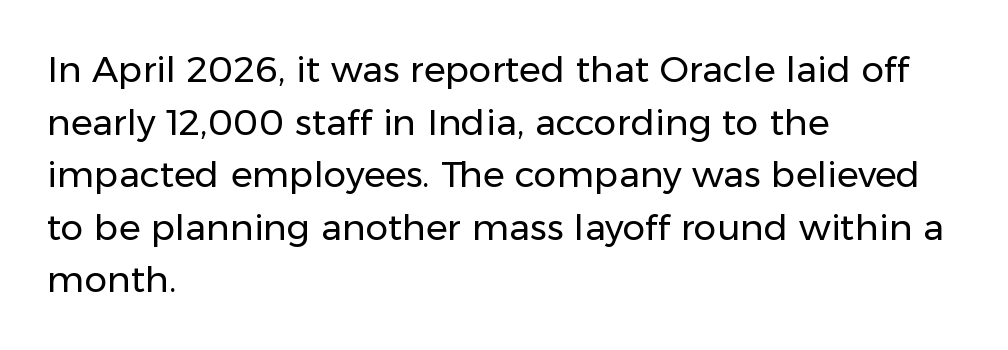
Is there much room between lines? A standard amount, neither cramped nor airy. Reading down the block, your eye returns to a fixed left position each line. The type family on display is of the sans-serif kind. A typesetter would call this zero additional tracking.
